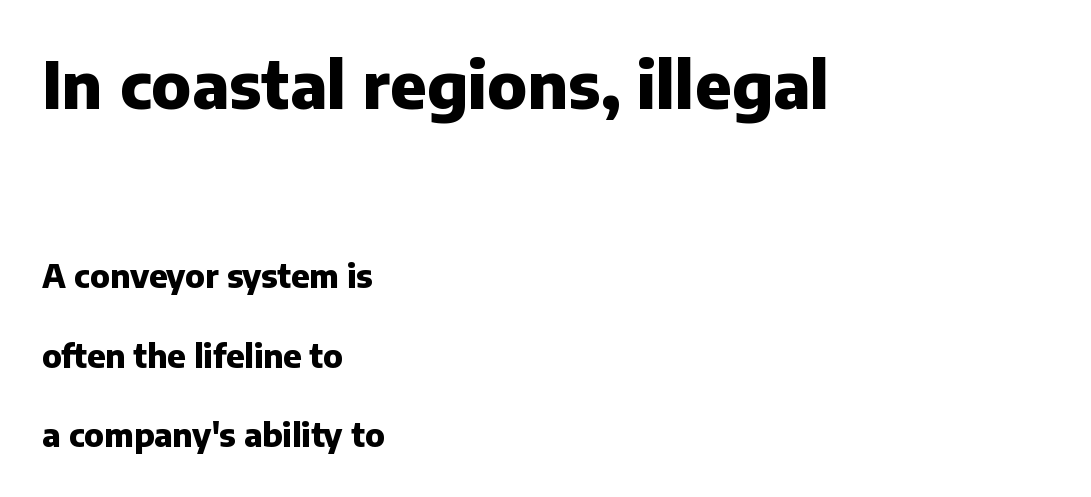
Q: Is the text bold? A: Yes.
Q: Is the text italic (slanted)? A: No, it is upright.
Q: Is the typeface a serif or a sans-serif typeface? A: Sans-serif.
Q: Is the text underlined? A: No.
Q: How is the paragraph aligned? A: Left-aligned.
Q: Is the spacing between letters normal or unusually wide? A: Normal.
Q: Is the spacing between lines tight, normal or loose? A: Loose.
Q: Which block of text is set in a larger size, the first (top) or the second (bottom)? A: The first (top) one.
Q: Width (condensed, normal, or wide)? A: Normal.
Q: Stroke contrast? A: Low.
Q: x-height? A: Medium.
Q: Monospaced? A: No.
